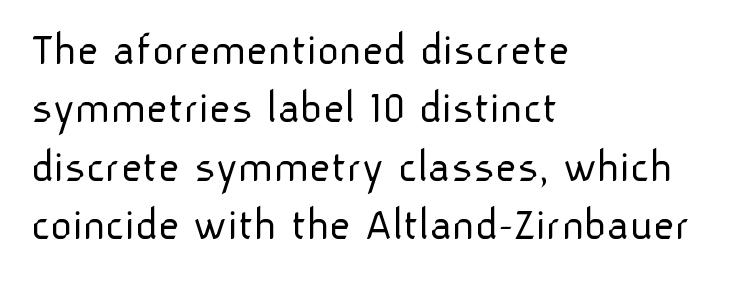
{"serif": "no", "italic": "no", "bold": "no", "weight": "light", "width": "normal", "stroke_contrast": "low", "x_height": "medium", "monospaced": "no", "underline": "no", "align": "left", "line_spacing_ratio": 1.24, "letter_spacing": "normal", "letter_spacing_em": 0.0, "glyph_px": 47}
